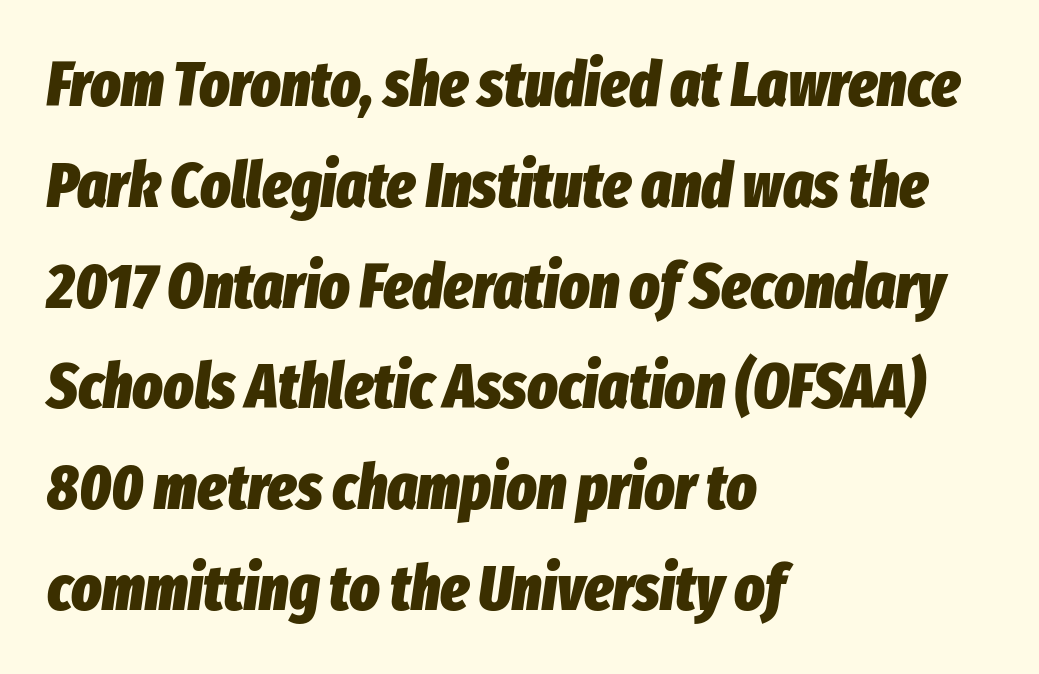
The image shows 63 px heavy, condensed type, italic (leaning right); set left-aligned, normal line spacing (1.6x), normal letter spacing, not underlined; low stroke contrast and a medium x-height.
